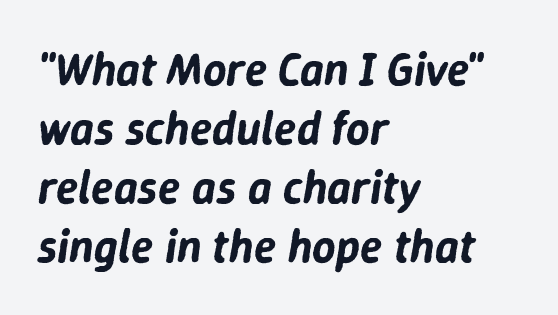
{"italic": "yes", "lean": "right", "slant_degrees": 9, "width": "normal", "stroke_contrast": "low", "x_height": "medium", "monospaced": "no", "underline": "no", "align": "left", "line_spacing": "normal", "line_spacing_ratio": 1.28, "letter_spacing": "normal", "letter_spacing_em": 0.0, "glyph_px": 46}
